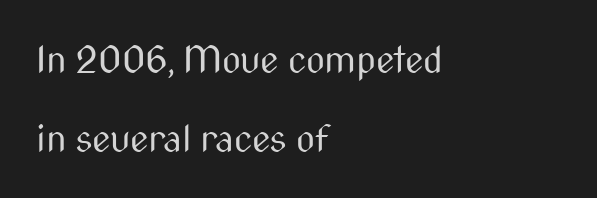
{"serif": "no", "italic": "no", "bold": "no", "weight": "regular", "width": "condensed", "stroke_contrast": "medium", "x_height": "medium", "monospaced": "no", "underline": "no", "align": "left", "line_spacing": "loose", "line_spacing_ratio": 2.13, "letter_spacing": "normal", "letter_spacing_em": 0.0, "glyph_px": 37}
